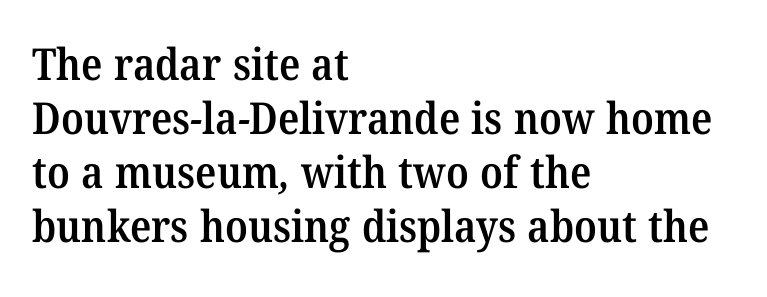
The image shows 44 px semibold serif type; set left-aligned, line spacing 1.23x, normal letter spacing, not underlined; medium stroke contrast and a medium x-height.
